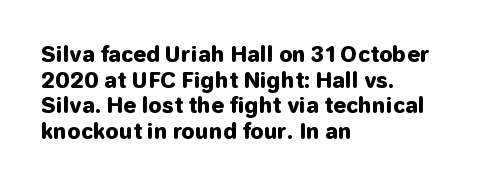
Is there any slant? The stems are plumb. The zone under the glyphs is completely vacant. Caption: bold face, heavy strokes. Each word holds together tightly as a unit, with standard inter-letter gaps. Does the copy run flush right? No — it runs flush left.
